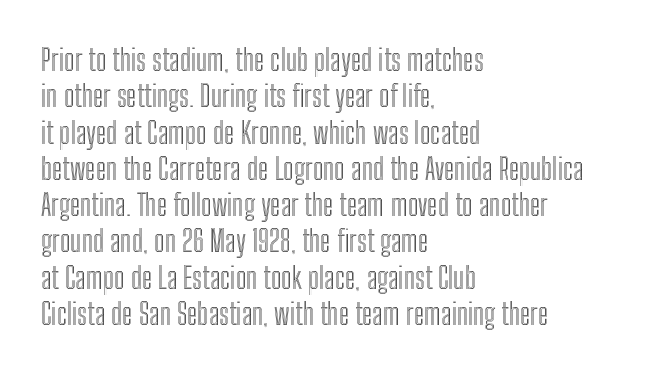
The image shows 30 px condensed type, upright; set left-aligned, line spacing 1.21x, normal letter spacing, not underlined; a medium x-height.
